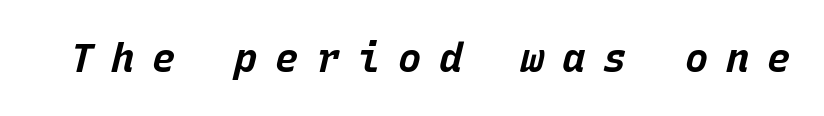
The image shows 39 px bold type, italic (leaning right), monospaced; set unusually wide letter spacing (+0.45 em), not underlined; low stroke contrast and a large x-height.
